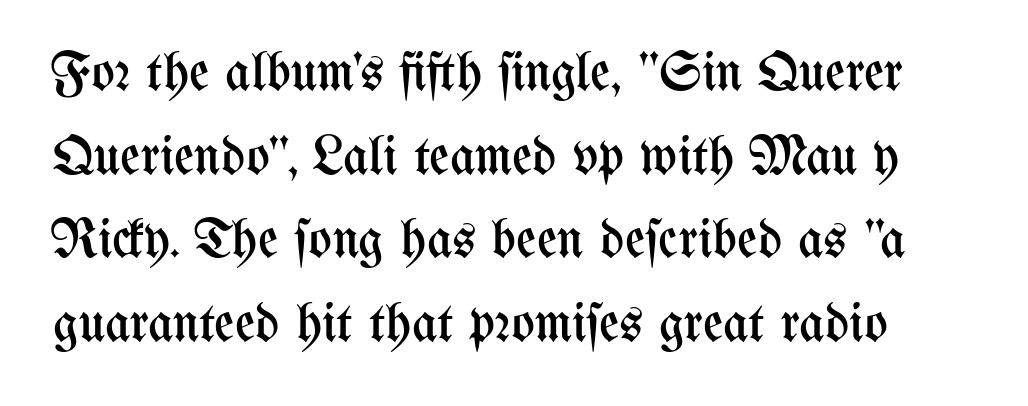
The image shows 55 px regular-weight, condensed type, upright; set normal line spacing (1.52x), normal letter spacing, not underlined; medium stroke contrast and a medium x-height.
